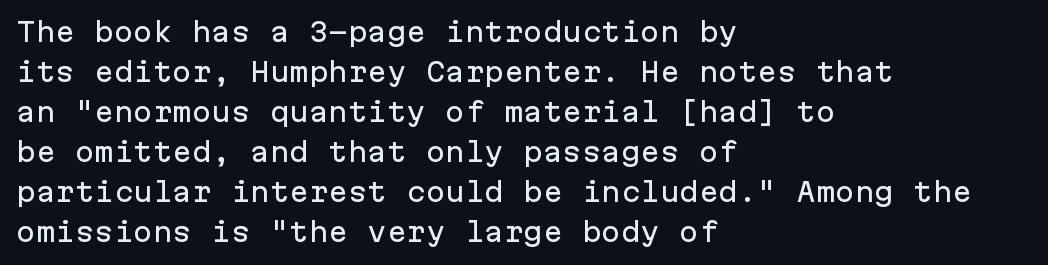
The image shows 26 px text type, upright; set left-aligned, normal line spacing (1.54x), normal letter spacing, not underlined.
